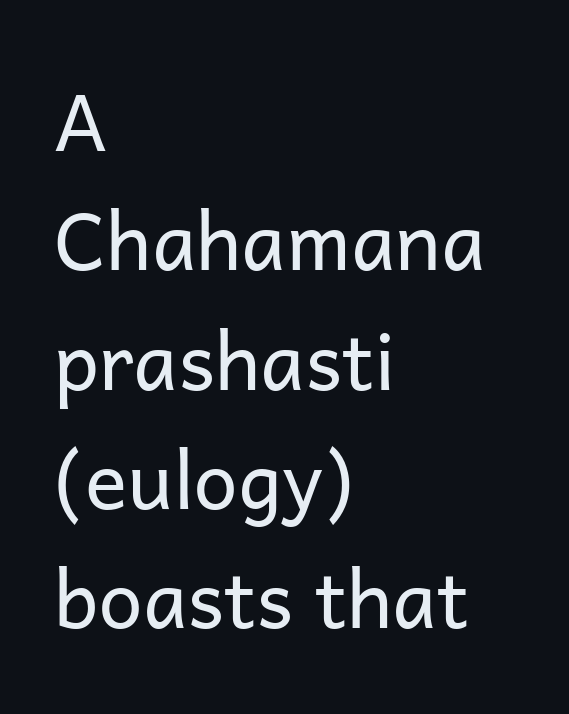
Typographically, this falls in the sans-serif category. Leading matches the norm, producing a regular column. Do the characters align in a grid? No, the font is proportional. Short and long lines alike share a common starting point at left.
